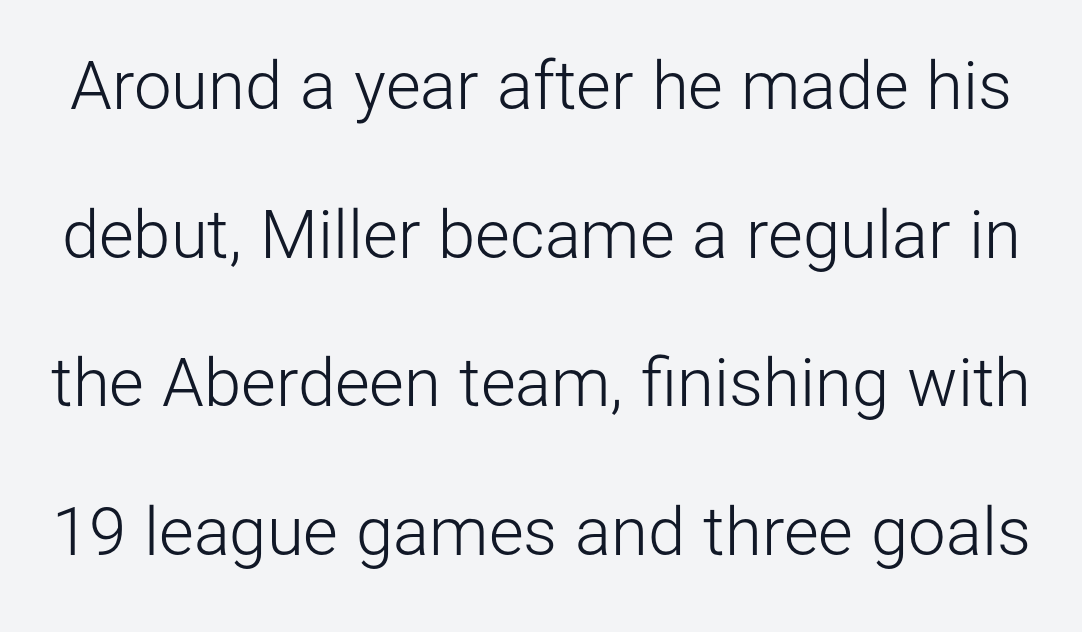
Q: Is the text bold? A: No.
Q: Is the text italic (slanted)? A: No, it is upright.
Q: Is the typeface a serif or a sans-serif typeface? A: Sans-serif.
Q: Is the text underlined? A: No.
Q: Is the spacing between letters normal or unusually wide? A: Normal.
Q: Is the spacing between lines tight, normal or loose? A: Loose.
Q: Width (condensed, normal, or wide)? A: Normal.
Q: Stroke contrast? A: Low.
Q: x-height? A: Medium.
Q: Monospaced? A: No.
